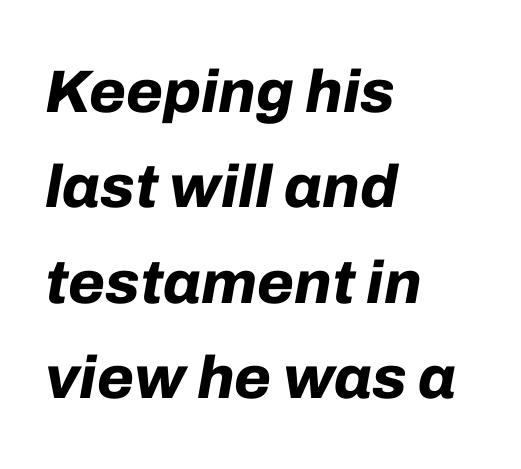
{"italic": "yes", "lean": "right", "slant_degrees": 10, "bold": "yes", "weight": "bold", "width": "normal", "stroke_contrast": "low", "x_height": "medium", "monospaced": "no", "underline": "no", "align": "left", "line_spacing": "normal", "line_spacing_ratio": 1.59, "letter_spacing": "normal", "letter_spacing_em": 0.0, "glyph_px": 60}
